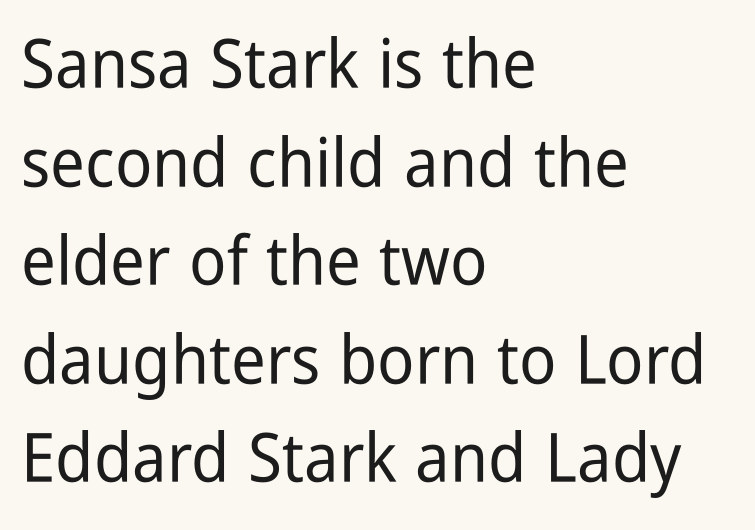
{"serif": "no", "italic": "no", "width": "condensed", "stroke_contrast": "low", "x_height": "medium", "monospaced": "no", "underline": "no", "align": "left", "line_spacing": "normal", "line_spacing_ratio": 1.45, "letter_spacing": "normal", "letter_spacing_em": 0.0, "glyph_px": 68}
